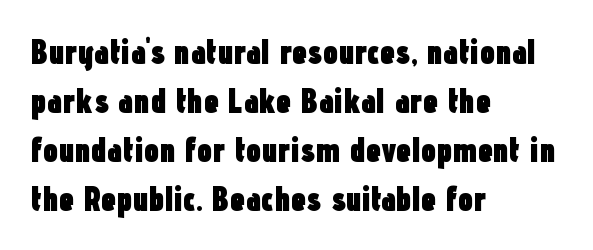
Words float on clear page, feet unadorned. The face used here is a sans, in the tradition of grotesques and geometrics. You could call the tracking neutral — neither tight nor loose. Heft: maximum for text — a bold. Compared with a centered layout, this one pins lines to the left instead.
